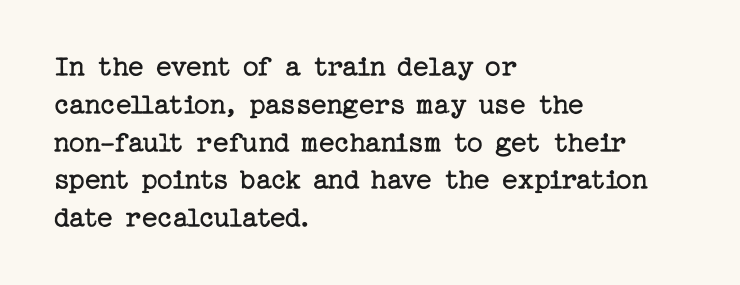
{"serif": "yes", "italic": "no", "bold": "no", "weight": "regular", "width": "normal", "stroke_contrast": "low", "x_height": "medium", "underline": "no", "align": "left", "line_spacing_ratio": 1.22, "letter_spacing": "normal", "letter_spacing_em": 0.0, "glyph_px": 31}
